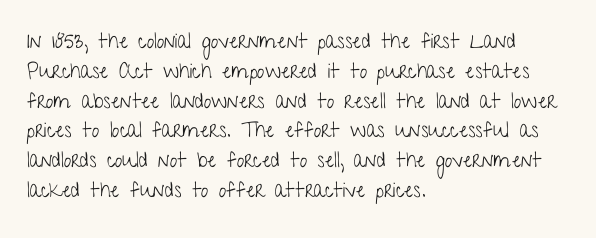
{"italic": "no", "bold": "no", "underline": "no", "align": "left", "line_spacing": "normal", "line_spacing_ratio": 1.42, "letter_spacing": "normal", "letter_spacing_em": 0.0, "glyph_px": 21}
